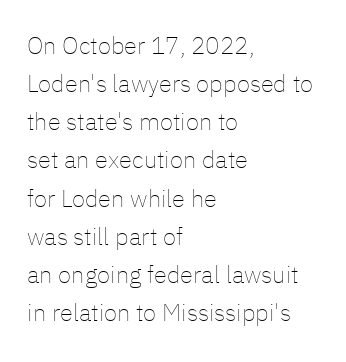
The image shows 24 px text type, upright; set left-aligned, normal line spacing (1.59x), normal letter spacing, not underlined.
